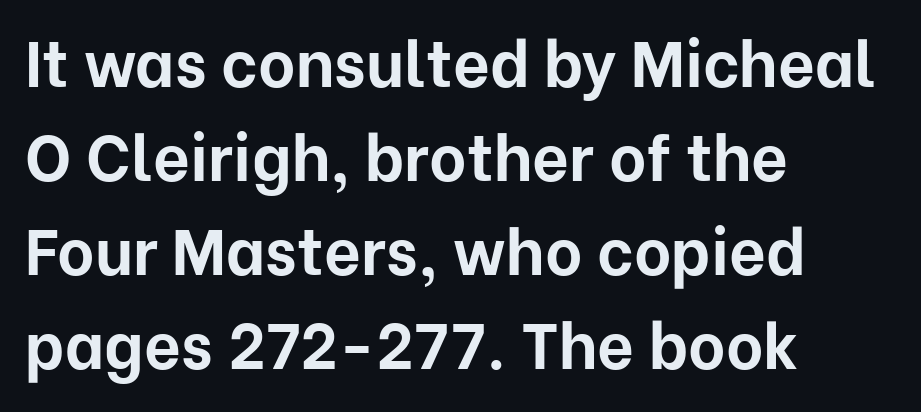
Q: Is the text bold? A: Yes.
Q: Is the text italic (slanted)? A: No, it is upright.
Q: Is the typeface a serif or a sans-serif typeface? A: Sans-serif.
Q: Is the text underlined? A: No.
Q: How is the paragraph aligned? A: Left-aligned.
Q: Is the spacing between letters normal or unusually wide? A: Normal.
Q: Is the spacing between lines tight, normal or loose? A: Normal.
Q: Width (condensed, normal, or wide)? A: Normal.
Q: Stroke contrast? A: Low.
Q: x-height? A: Medium.
Q: Monospaced? A: No.
